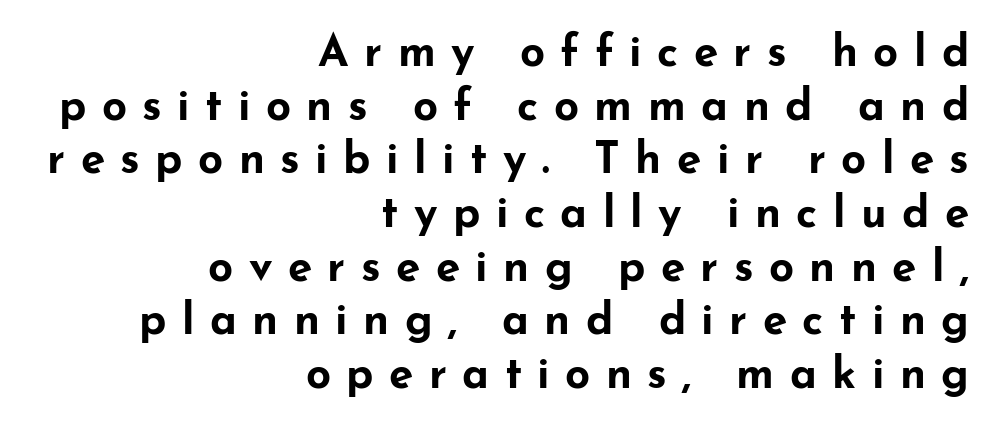
Q: Is the text bold? A: Yes.
Q: Is the text italic (slanted)? A: No, it is upright.
Q: Is the typeface a serif or a sans-serif typeface? A: Sans-serif.
Q: Is the text underlined? A: No.
Q: How is the paragraph aligned? A: Right-aligned.
Q: Is the spacing between letters normal or unusually wide? A: Unusually wide.
Q: Width (condensed, normal, or wide)? A: Wide.
Q: Stroke contrast? A: Low.
Q: x-height? A: Small.
Q: Monospaced? A: No.
